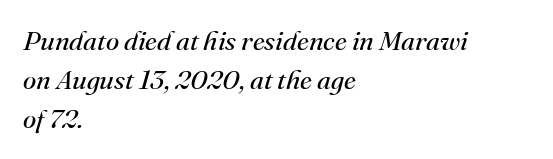
Q: Is the text bold? A: No.
Q: Is the text italic (slanted)? A: Yes, it leans right by about 16 degrees.
Q: Is the text underlined? A: No.
Q: How is the paragraph aligned? A: Left-aligned.
Q: Is the spacing between letters normal or unusually wide? A: Normal.
Q: Is the spacing between lines tight, normal or loose? A: Normal.
